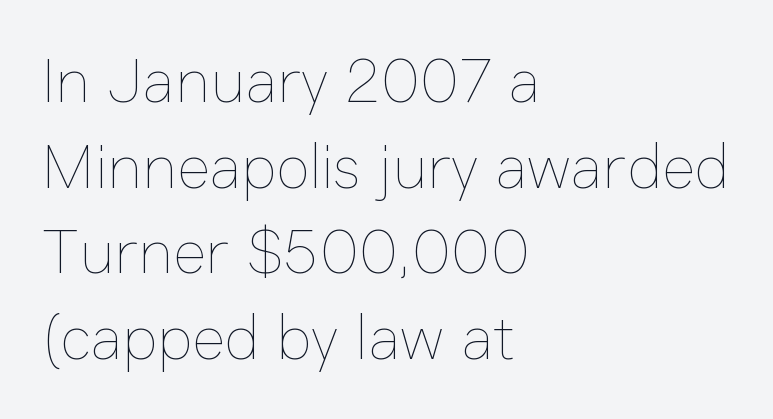
The image shows 63 px thin type, upright; set left-aligned, normal line spacing (1.36x), normal letter spacing, not underlined; low stroke contrast and a medium x-height.
